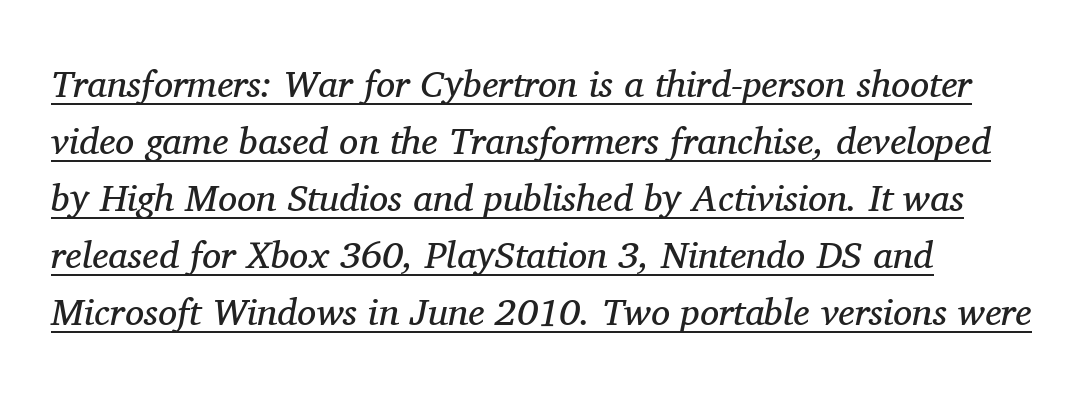
{"serif": "yes", "italic": "yes", "lean": "right", "slant_degrees": 11, "bold": "no", "weight": "regular", "width": "normal", "stroke_contrast": "medium", "x_height": "medium", "monospaced": "no", "underline": "yes", "align": "left", "line_spacing": "normal", "line_spacing_ratio": 1.5, "letter_spacing": "normal", "letter_spacing_em": 0.0, "glyph_px": 38}
